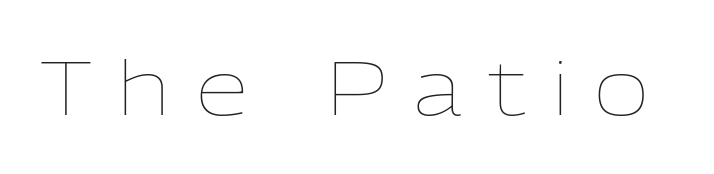
{"italic": "no", "bold": "no", "weight": "thin", "width": "normal", "stroke_contrast": "low", "x_height": "medium", "monospaced": "no", "underline": "no", "letter_spacing": "wide", "letter_spacing_em": 0.34, "glyph_px": 76}
